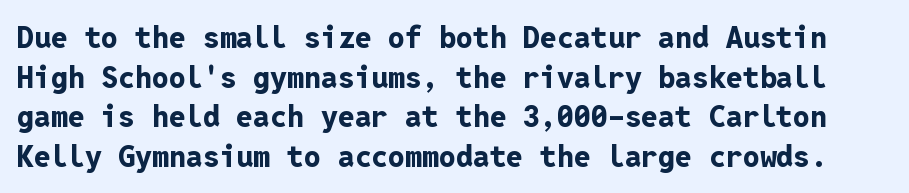
The rendering shows plain stroke endings on the letterforms — a sans-serif design. The gap between lines stays unmarked. Horizontal bands of white between lines are of average thickness. When letters stand straight like this, we call the style roman or upright. A typesetter would call this monospace, since all characters share one set width. Students, this is bold: see how much ink each stroke carries.
